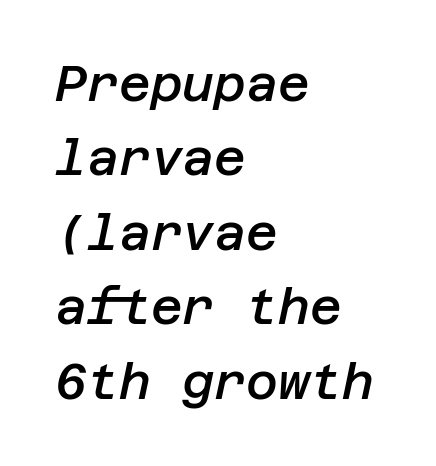
Q: Is the text bold? A: Semi-bold.
Q: Is the text italic (slanted)? A: Yes, it leans right by about 12 degrees.
Q: Is the text underlined? A: No.
Q: How is the paragraph aligned? A: Left-aligned.
Q: Is the spacing between letters normal or unusually wide? A: Normal.
Q: Is the spacing between lines tight, normal or loose? A: Normal.
Q: Width (condensed, normal, or wide)? A: Normal.
Q: Stroke contrast? A: Low.
Q: x-height? A: Large.
